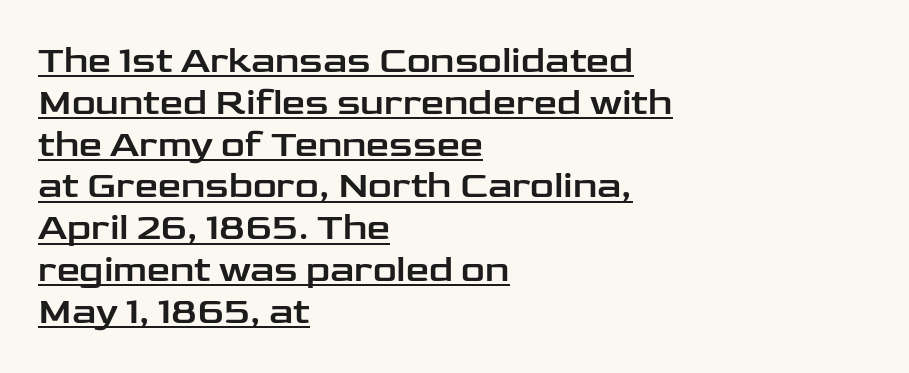
The image shows 37 px wide sans-serif type, upright; set left-aligned, tight line spacing (1.13x), normal letter spacing, underlined; low stroke contrast and a medium x-height.
